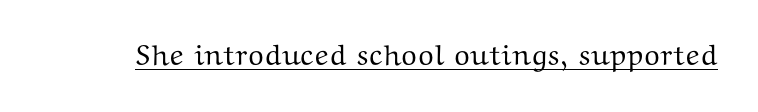
Caption: lettering with a line underneath. When letters stand straight like this, we call the style roman or upright. Inter-character spacing is left at the font's built-in metrics. These lines are rendered in a variable-pitch font. In terms of letterform style, serifs are clearly present.
